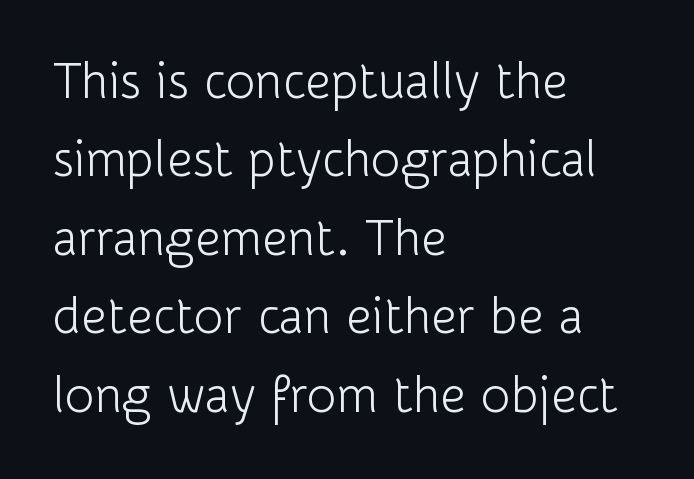
{"serif": "no", "italic": "no", "bold": "no", "weight": "light", "width": "normal", "stroke_contrast": "low", "x_height": "medium", "monospaced": "no", "underline": "no", "align": "left", "line_spacing": "normal", "line_spacing_ratio": 1.57, "letter_spacing": "normal", "letter_spacing_em": 0.0, "glyph_px": 50}
